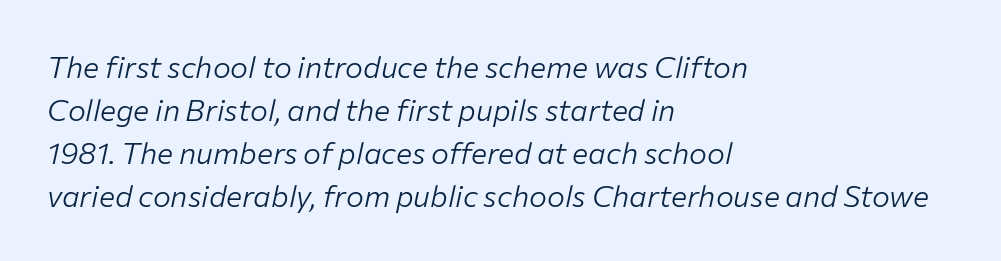
{"italic": "yes", "lean": "right", "slant_degrees": 12, "bold": "no", "weight": "light", "width": "normal", "stroke_contrast": "low", "x_height": "medium", "monospaced": "no", "underline": "no", "align": "left", "line_spacing": "normal", "line_spacing_ratio": 1.43, "letter_spacing": "normal", "letter_spacing_em": 0.0, "glyph_px": 30}
